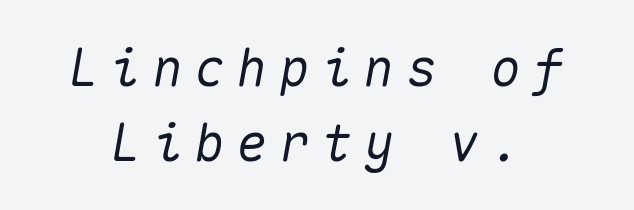
{"italic": "yes", "lean": "right", "slant_degrees": 10, "width": "normal", "stroke_contrast": "medium", "x_height": "medium", "monospaced": "yes", "underline": "no", "line_spacing": "normal", "line_spacing_ratio": 1.47, "letter_spacing": "wide", "letter_spacing_em": 0.23, "glyph_px": 51}
